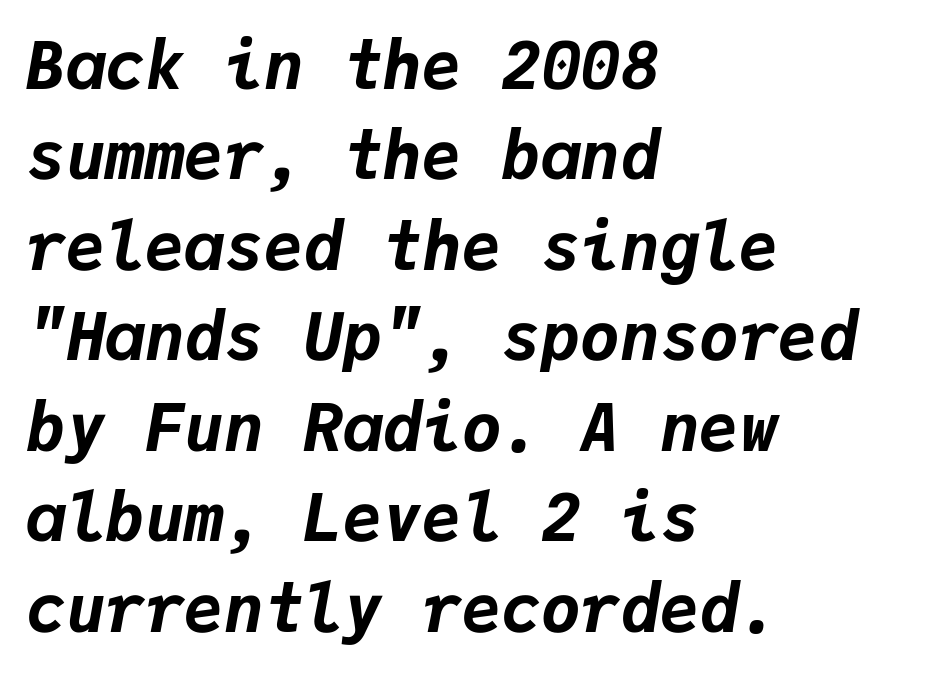
{"italic": "yes", "lean": "right", "slant_degrees": 9, "bold": "yes", "weight": "bold", "width": "normal", "stroke_contrast": "low", "x_height": "medium", "monospaced": "yes", "underline": "no", "align": "left", "line_spacing": "normal", "line_spacing_ratio": 1.37, "letter_spacing": "normal", "letter_spacing_em": 0.0, "glyph_px": 66}
